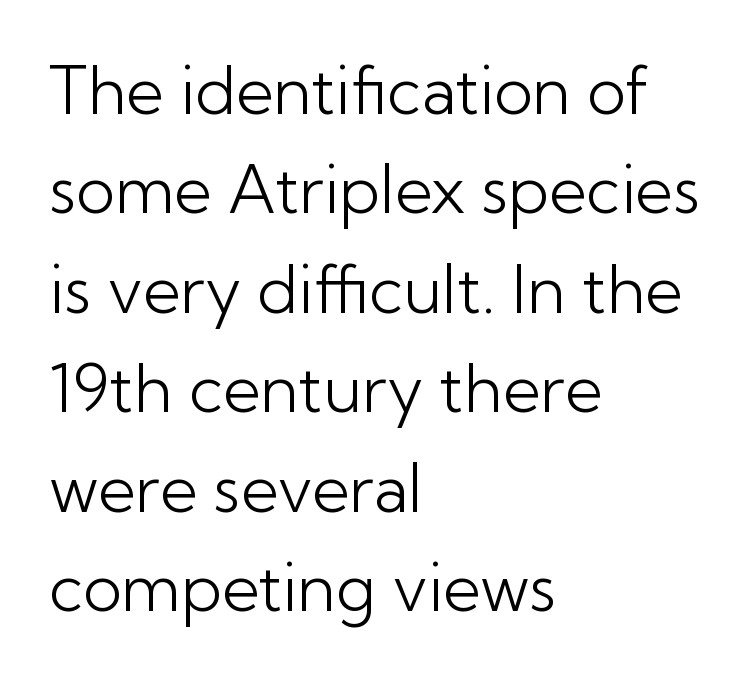
Anything drawn beneath the words? Only blank space. Does the leading feel generous? No, just average. Teacher's note: observe the even left margin — that is flush-left alignment. A sans-serif font was chosen for this passage. Unlike italic type, these characters show no tilt at all. These lines are rendered in a variable-pitch font.
